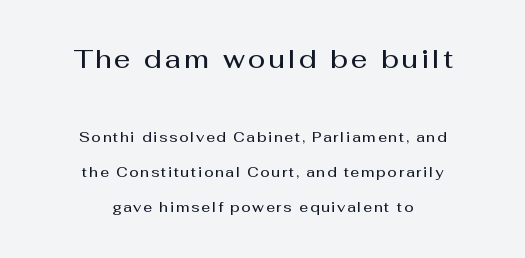
{"italic": "no", "bold": "semi", "underline": "no", "align": "center", "line_spacing": "loose", "line_spacing_ratio": 2.5, "larger_block": "first", "size_ratio": 1.86, "glyph_px": 26}
